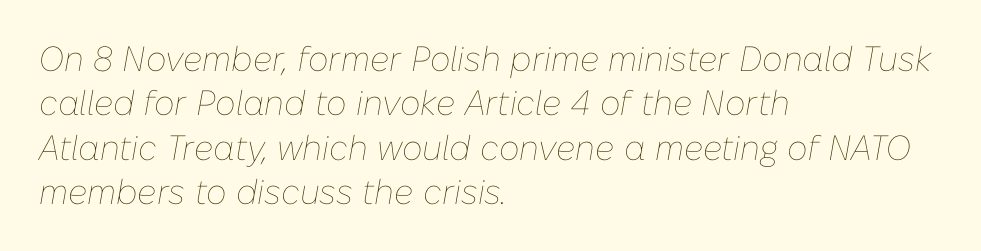
The image shows 35 px thin type, italic (leaning right); set left-aligned, normal line spacing (1.27x), normal letter spacing, not underlined; low stroke contrast and a medium x-height.
